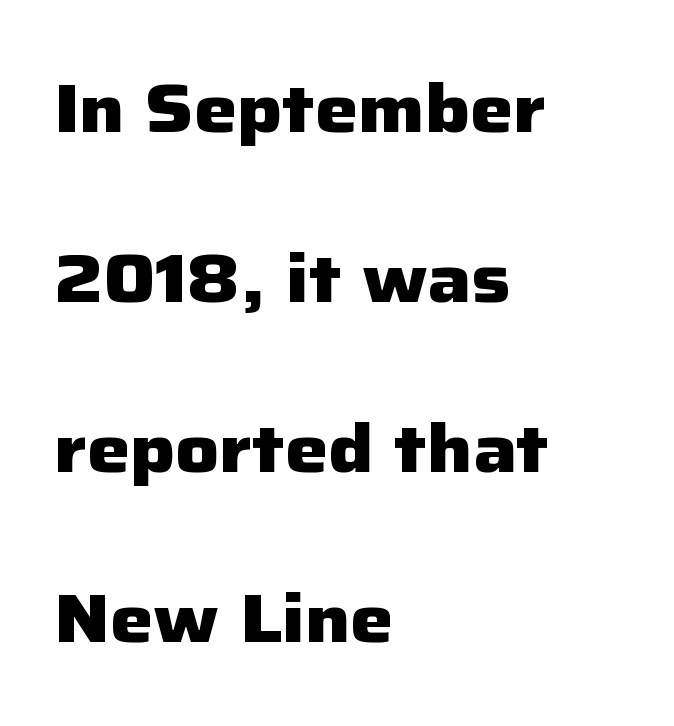
The image shows 68 px heavy sans-serif type, upright; set left-aligned, loose line spacing (2.5x), normal letter spacing, not underlined; low stroke contrast and a medium x-height.
